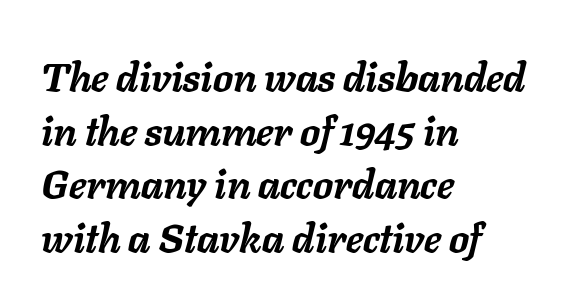
The image shows 40 px semibold type, italic (leaning right); set left-aligned, normal line spacing (1.34x), normal letter spacing, not underlined; low stroke contrast and a medium x-height.
